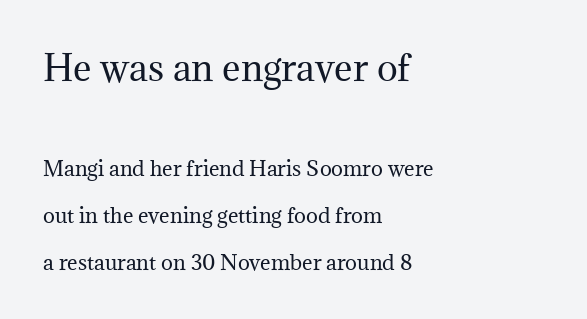
The typesetter chose a ragged-right arrangement here. Does the lettering tilt? It doesn't — this is upright. Think of a printed novel: that variable character pitch is what you see here. Honestly, there is no underline to notice here at all. Compare the two chunks: the upper has the greater cap height. Notice the wide empty band between every row — that's loose leading.
